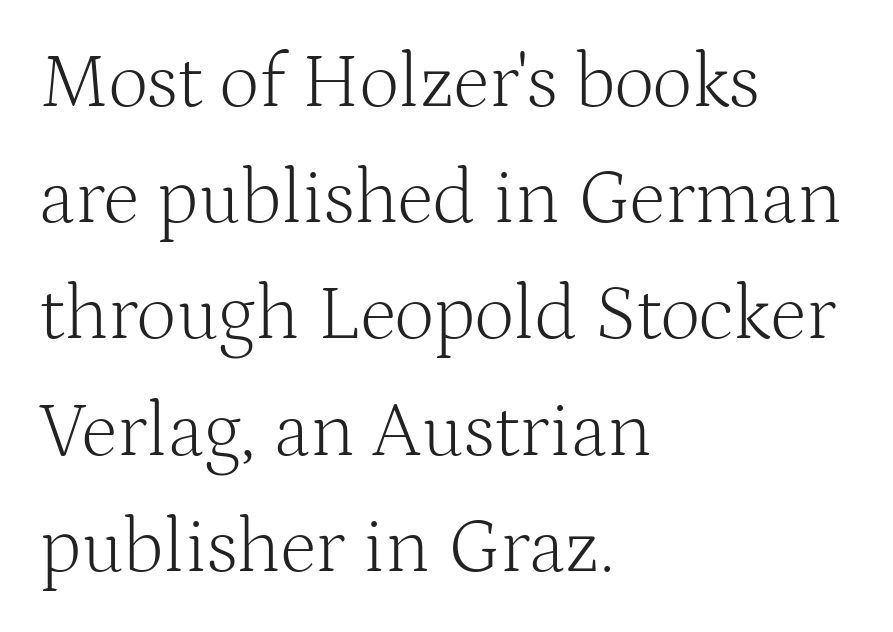
The image shows 78 px light serif type, upright; set left-aligned, normal line spacing (1.49x), normal letter spacing, not underlined; medium stroke contrast and a medium x-height.
